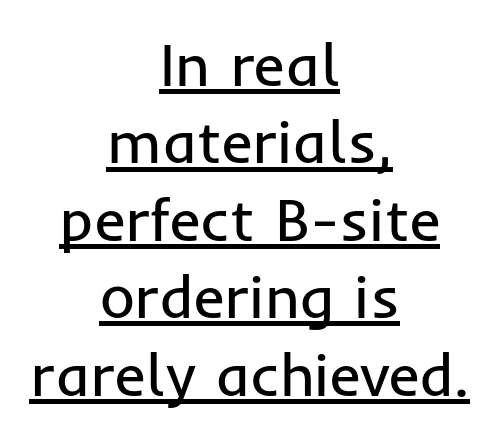
This sample uses an upright cut, with every glyph sitting square on the baseline. Think of a printed novel: that variable character pitch is what you see here. The typeface has the unassuming heft of standard copy or less. Rows of type keep a routine distance in the vertical direction. Underlined type. Caption: multi-line text, centered on the measure.
